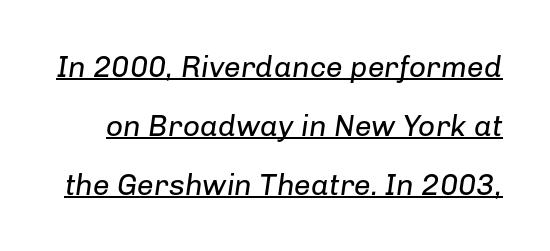
The passage shown has conventional tracking throughout. The rendering uses natural spacing where letterforms have individual widths. Baseline-to-baseline distance is far greater than the letter height. You can see a thin bar hugging the bottom of the glyphs. The text carries the slant typical of an italic or oblique font.
